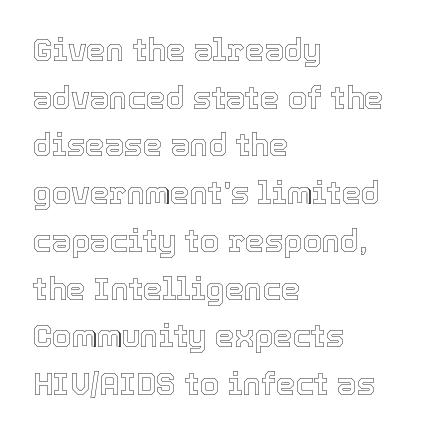
{"italic": "no", "width": "normal", "x_height": "medium", "monospaced": "no", "underline": "no", "align": "left", "line_spacing": "normal", "line_spacing_ratio": 1.54, "letter_spacing": "normal", "letter_spacing_em": 0.0, "glyph_px": 31}
